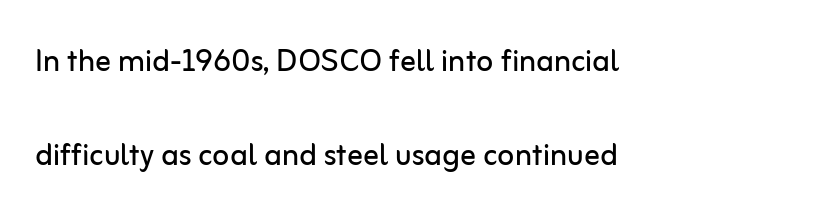
What's the leading like? Stretched, with rows far apart. Stems here are at most as thick as an everyday book face. Each letter keeps its own natural width here, so spacing adapts to shape. One-word summary of the alignment: left. Descender tails drop into unmarked territory.
